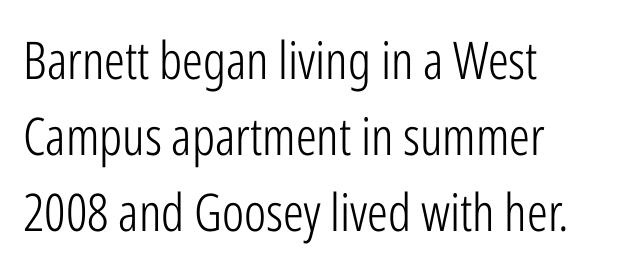
{"serif": "no", "italic": "no", "bold": "no", "weight": "light", "width": "condensed", "stroke_contrast": "low", "x_height": "medium", "monospaced": "no", "underline": "no", "align": "left", "line_spacing": "normal", "line_spacing_ratio": 1.46, "letter_spacing": "normal", "letter_spacing_em": 0.0, "glyph_px": 52}
